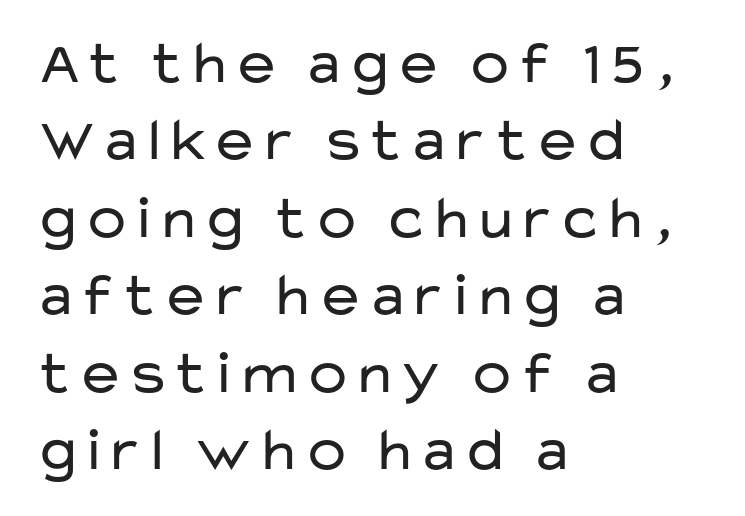
Q: Is the text bold? A: No.
Q: Is the text italic (slanted)? A: No, it is upright.
Q: Is the typeface a serif or a sans-serif typeface? A: Sans-serif.
Q: Is the text underlined? A: No.
Q: How is the paragraph aligned? A: Left-aligned.
Q: Is the spacing between letters normal or unusually wide? A: Normal.
Q: Is the spacing between lines tight, normal or loose? A: Normal.
Q: Width (condensed, normal, or wide)? A: Wide.
Q: Stroke contrast? A: Low.
Q: x-height? A: Medium.
Q: Monospaced? A: No.
